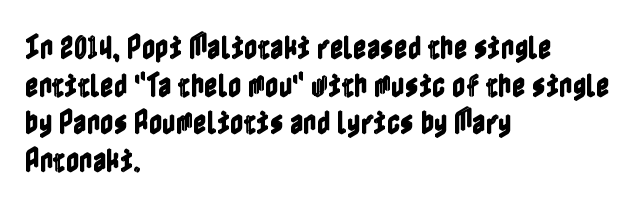
Which margin do the lines hug? The left one — the right edge is uneven. This sample uses plain, unmodified letter spacing. Glance below the letters and you will spot only blank space. Baseline-to-baseline distance is the conventional proportion of letter height.
